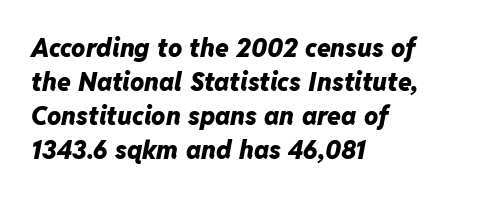
A student would call this left alignment; a typographer would say flush left, rag right. Inter-character spacing is left at the font's built-in metrics. Does the leading feel generous? No, just average. The foot of each line stays bare and open. Posture: slanted.
